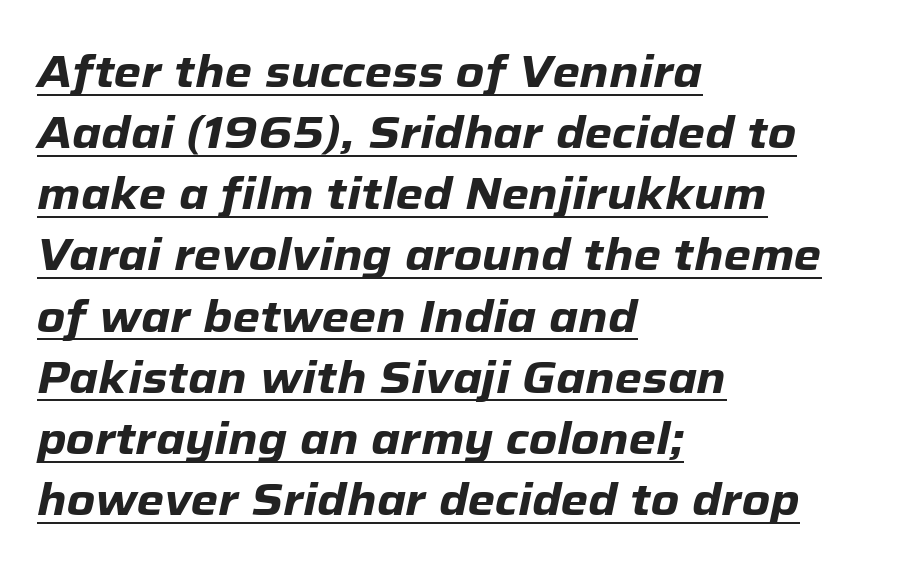
The image shows 44 px heavy type, italic (leaning right); set left-aligned, normal line spacing (1.39x), normal letter spacing, underlined; low stroke contrast and a medium x-height.
